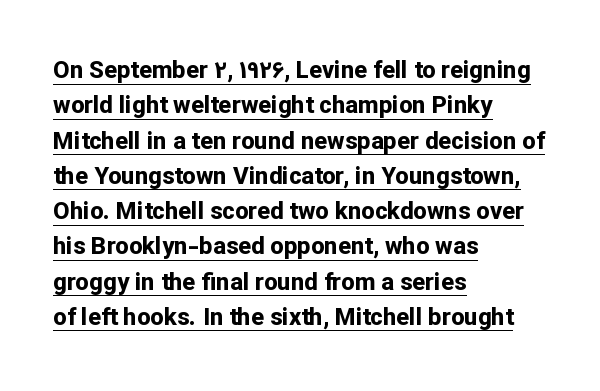
Q: Is the text bold? A: Yes.
Q: Is the text italic (slanted)? A: No, it is upright.
Q: Is the text underlined? A: Yes.
Q: How is the paragraph aligned? A: Left-aligned.
Q: Is the spacing between letters normal or unusually wide? A: Normal.
Q: Is the spacing between lines tight, normal or loose? A: Normal.
